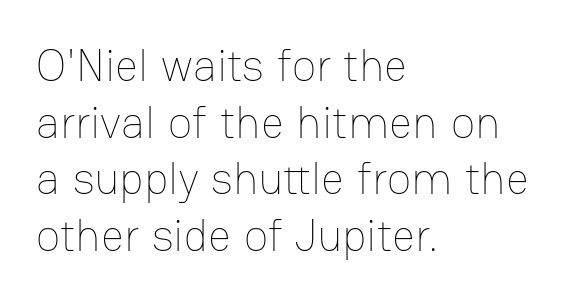
The image shows 45 px thin type, upright; set left-aligned, normal line spacing (1.26x), normal letter spacing, not underlined; low stroke contrast and a medium x-height.
